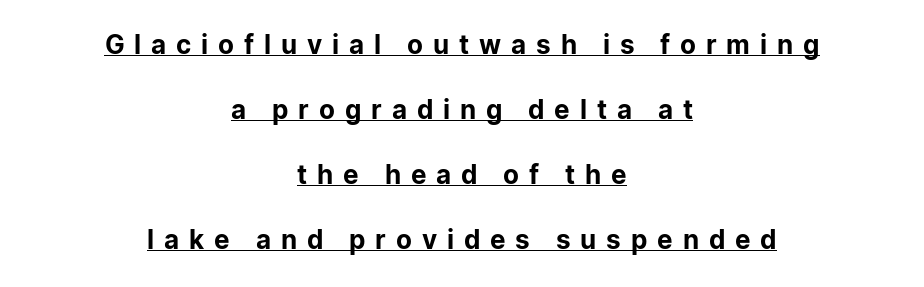
{"italic": "no", "underline": "yes", "align": "center", "line_spacing": "loose", "line_spacing_ratio": 2.5, "letter_spacing": "wide", "letter_spacing_em": 0.38, "glyph_px": 26}
